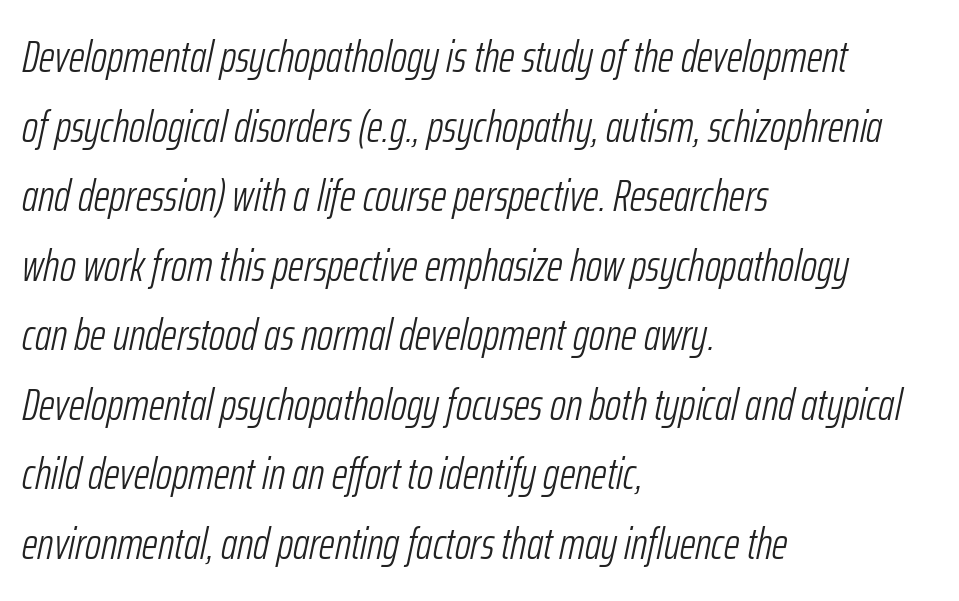
Looks like regular typesetting: each glyph gets only the width it needs. The leading is moderate, giving the passage an even texture. Horizontal alignment here is leftward, the default for most running prose. Would a proofreader flag this as italicized? Yes.
